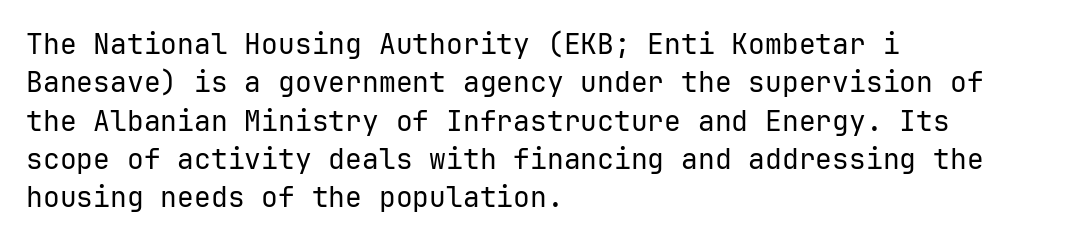
{"serif": "no", "italic": "no", "bold": "no", "weight": "regular", "width": "normal", "stroke_contrast": "low", "x_height": "medium", "monospaced": "yes", "underline": "no", "align": "left", "line_spacing": "normal", "line_spacing_ratio": 1.37, "letter_spacing": "normal", "letter_spacing_em": 0.0, "glyph_px": 28}
